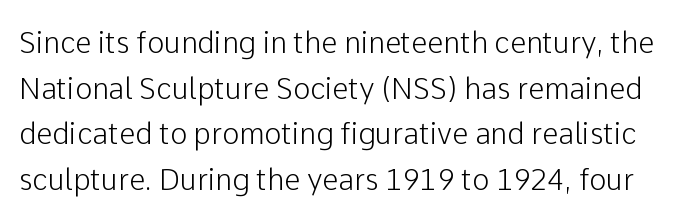
{"serif": "no", "italic": "no", "width": "normal", "stroke_contrast": "low", "x_height": "medium", "monospaced": "no", "underline": "no", "line_spacing": "normal", "line_spacing_ratio": 1.57, "letter_spacing": "normal", "letter_spacing_em": 0.0, "glyph_px": 29}
